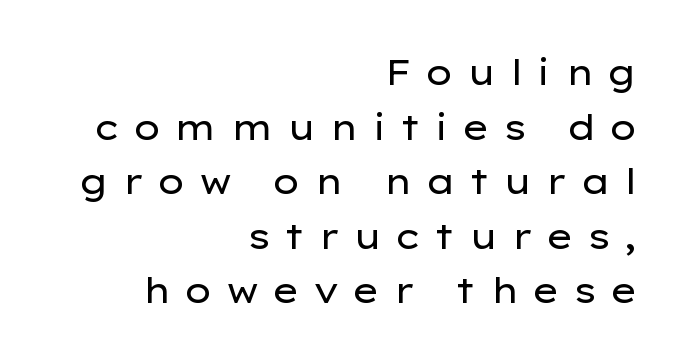
The image shows 35 px regular-weight, wide sans-serif type, upright; set right-aligned, normal line spacing (1.56x), unusually wide letter spacing (+0.36 em), not underlined; low stroke contrast and a medium x-height.
